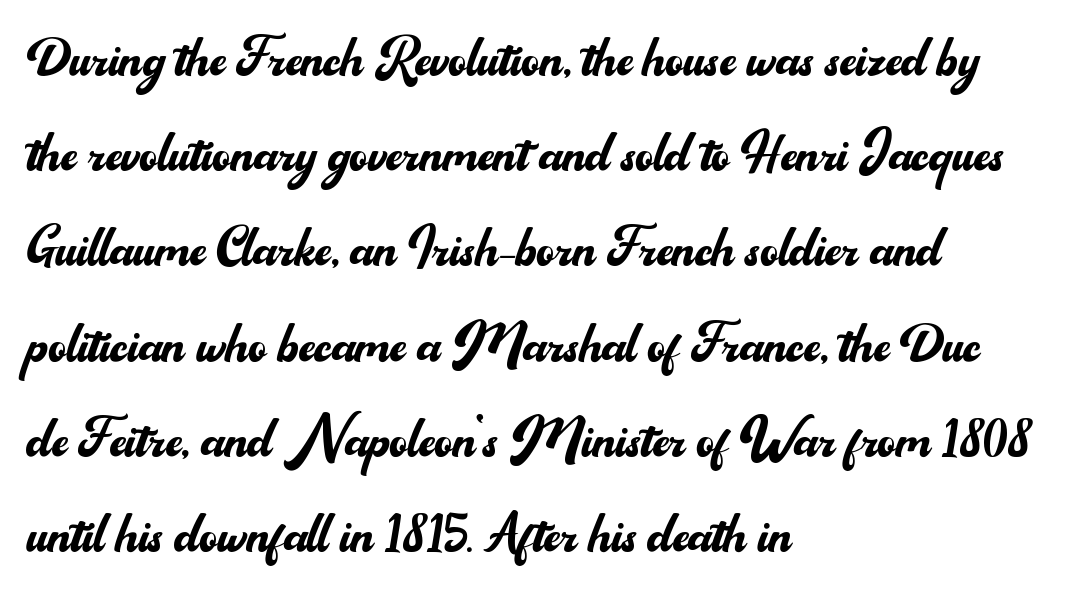
Underline: absent. Honestly, the letter spacing is just normal — you wouldn't notice it. The typesetting does not lean heavy: it is not bold. Observe the absence of serifs on each vertical stroke in this sample. Whoever set this chose a conventional vertical rhythm.
